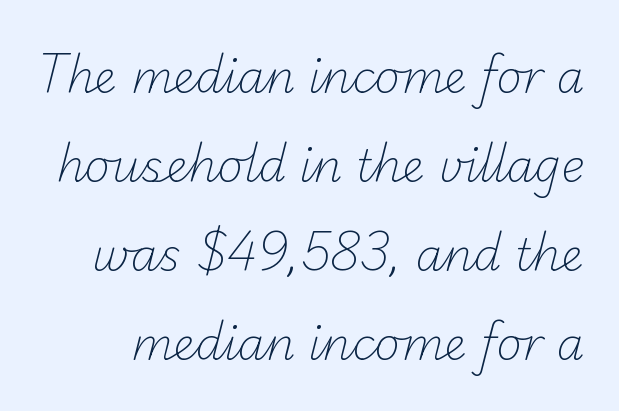
Q: Is the text bold? A: No.
Q: Is the typeface a serif or a sans-serif typeface? A: Sans-serif.
Q: Is the text underlined? A: No.
Q: Is the spacing between letters normal or unusually wide? A: Normal.
Q: Is the spacing between lines tight, normal or loose? A: Loose.
Q: Width (condensed, normal, or wide)? A: Normal.
Q: Stroke contrast? A: Low.
Q: x-height? A: Small.
Q: Monospaced? A: No.
